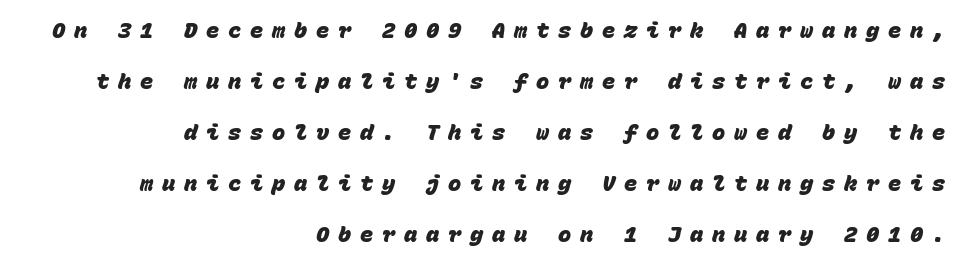
Q: Is the text bold? A: Yes.
Q: Is the text underlined? A: No.
Q: How is the paragraph aligned? A: Right-aligned.
Q: Is the spacing between letters normal or unusually wide? A: Unusually wide.
Q: Is the spacing between lines tight, normal or loose? A: Loose.
